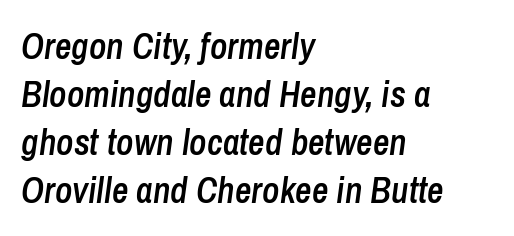
{"italic": "yes", "lean": "right", "slant_degrees": 8, "bold": "semi", "weight": "semibold", "width": "condensed", "stroke_contrast": "low", "x_height": "medium", "monospaced": "no", "underline": "no", "align": "left", "line_spacing": "normal", "line_spacing_ratio": 1.33, "letter_spacing": "normal", "letter_spacing_em": 0.0, "glyph_px": 36}
